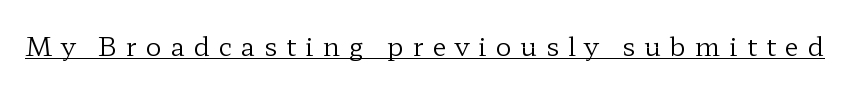
This is roman type, the default non-slanted kind. Unbolded letterforms with no extra heft. The glyphs are accompanied by a horizontal stroke just below them. The gaps between neighbouring characters are conspicuously large.
